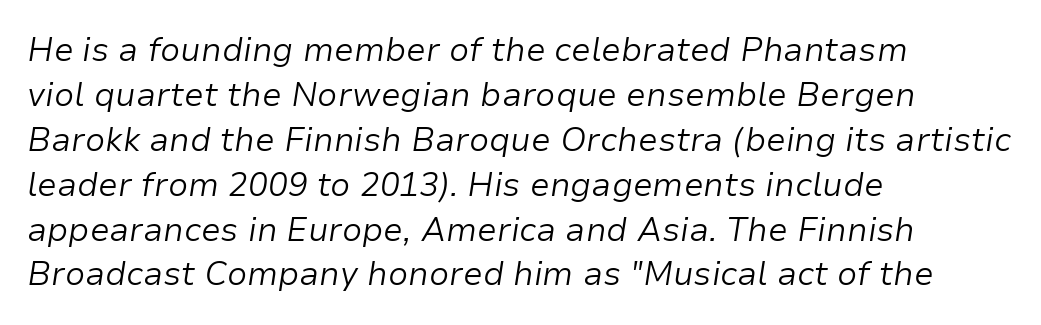
Q: Is the text bold? A: No.
Q: Is the text italic (slanted)? A: Yes, it leans right by about 9 degrees.
Q: Is the text underlined? A: No.
Q: How is the paragraph aligned? A: Left-aligned.
Q: Is the spacing between letters normal or unusually wide? A: Normal.
Q: Is the spacing between lines tight, normal or loose? A: Normal.
Q: Width (condensed, normal, or wide)? A: Normal.
Q: Stroke contrast? A: Low.
Q: x-height? A: Medium.
Q: Monospaced? A: No.
